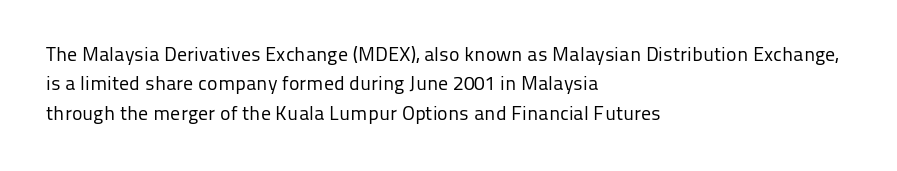
The image shows 20 px text type, upright; set left-aligned, normal line spacing (1.47x), normal letter spacing, not underlined.
